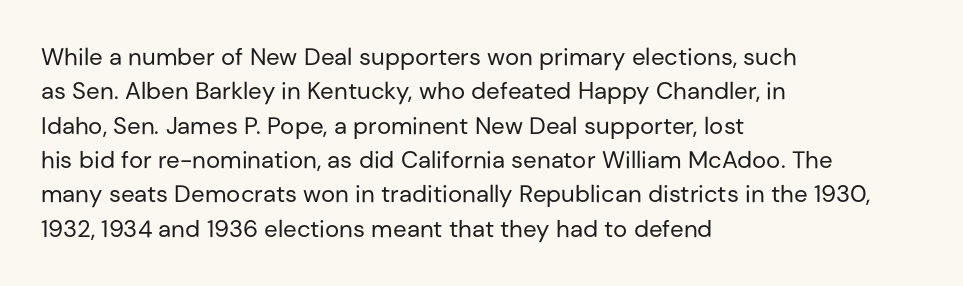
The image shows 24 px text type, upright; set left-aligned, normal line spacing (1.43x), normal letter spacing, not underlined.
